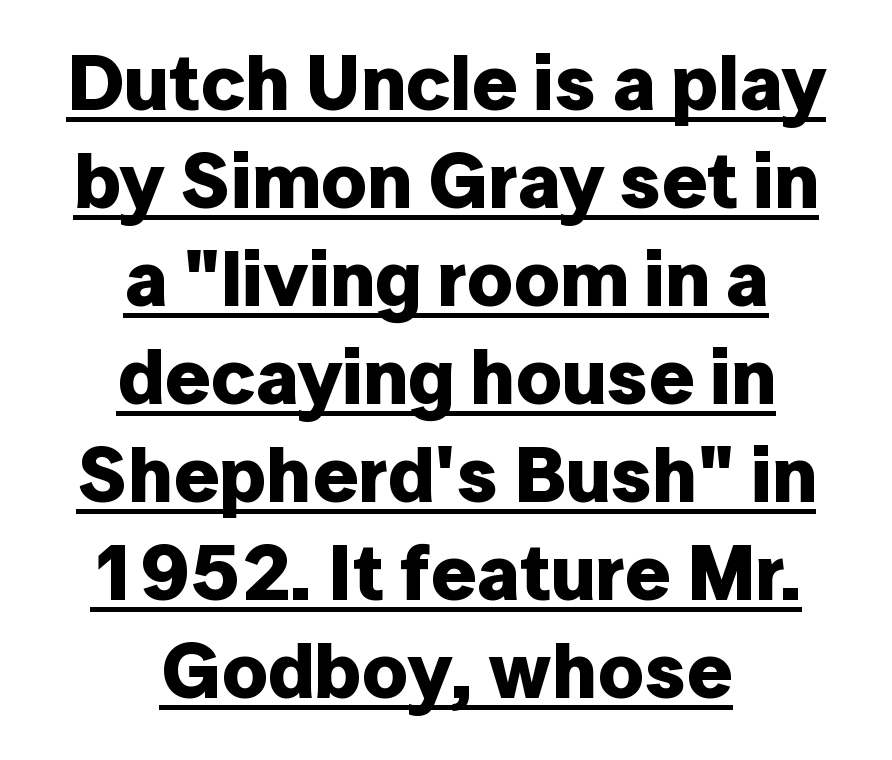
The image shows 79 px bold sans-serif type, upright; set centered, line spacing 1.24x, normal letter spacing, underlined; low stroke contrast and a medium x-height.
